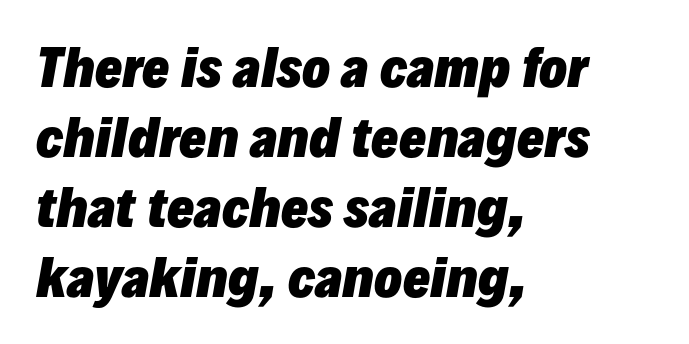
The image shows 51 px heavy type, italic (leaning right); set left-aligned, normal line spacing (1.37x), normal letter spacing, not underlined; low stroke contrast and a medium x-height.
